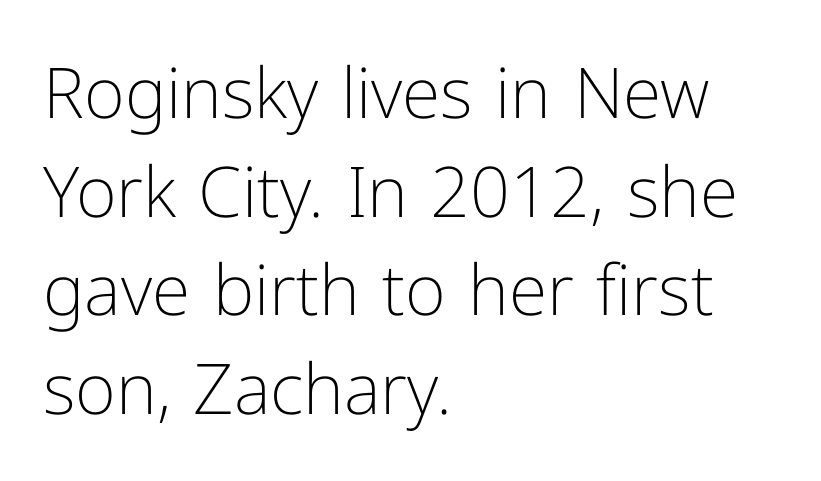
Q: Is the text bold? A: No.
Q: Is the text italic (slanted)? A: No, it is upright.
Q: Is the typeface a serif or a sans-serif typeface? A: Sans-serif.
Q: Is the text underlined? A: No.
Q: How is the paragraph aligned? A: Left-aligned.
Q: Is the spacing between letters normal or unusually wide? A: Normal.
Q: Is the spacing between lines tight, normal or loose? A: Normal.
Q: Width (condensed, normal, or wide)? A: Normal.
Q: Stroke contrast? A: Low.
Q: x-height? A: Medium.
Q: Monospaced? A: No.
